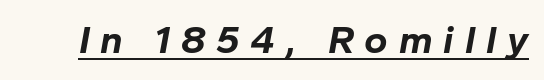
Q: Is the text bold? A: Yes.
Q: Is the text italic (slanted)? A: Yes, it leans right by about 10 degrees.
Q: Is the text underlined? A: Yes.
Q: Is the spacing between letters normal or unusually wide? A: Unusually wide.
Q: Width (condensed, normal, or wide)? A: Normal.
Q: Stroke contrast? A: Low.
Q: x-height? A: Medium.
Q: Monospaced? A: No.
